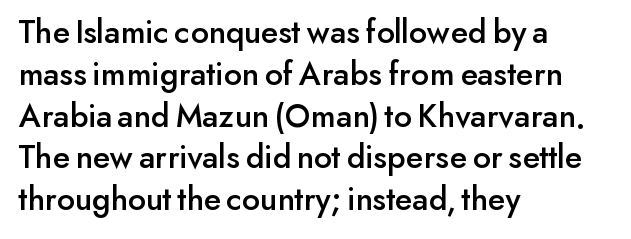
The image shows 34 px sans-serif type, upright; set left-aligned, line spacing 1.23x, normal letter spacing, not underlined; low stroke contrast and a small x-height.
